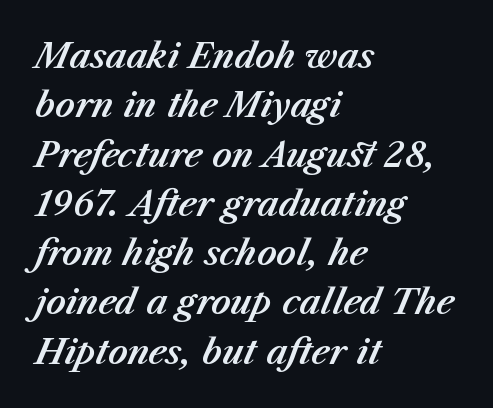
Q: Is the text italic (slanted)? A: Yes, it leans right by about 23 degrees.
Q: Is the text underlined? A: No.
Q: How is the paragraph aligned? A: Left-aligned.
Q: Is the spacing between letters normal or unusually wide? A: Normal.
Q: Is the spacing between lines tight, normal or loose? A: Normal.
Q: Width (condensed, normal, or wide)? A: Normal.
Q: Stroke contrast? A: Medium.
Q: x-height? A: Medium.
Q: Monospaced? A: No.
